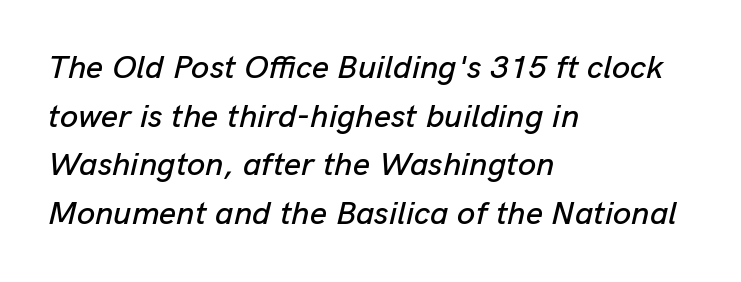
The passage shown is not underscored anywhere. This rendering leaves character spacing at its baseline value. Rendered with sloped, italic letterforms. Line beginnings align vertically; line endings do not.
